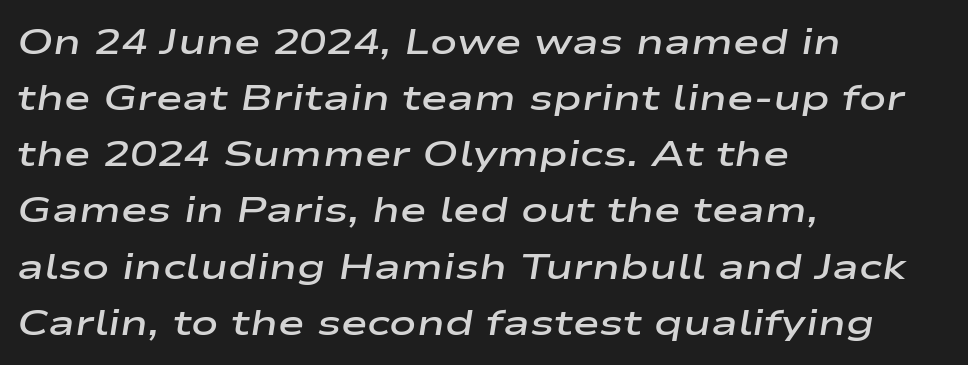
{"italic": "yes", "lean": "right", "slant_degrees": 9, "bold": "semi", "weight": "semibold", "width": "wide", "stroke_contrast": "low", "x_height": "medium", "monospaced": "no", "underline": "no", "align": "left", "line_spacing": "normal", "line_spacing_ratio": 1.56, "letter_spacing": "normal", "letter_spacing_em": 0.0, "glyph_px": 36}
